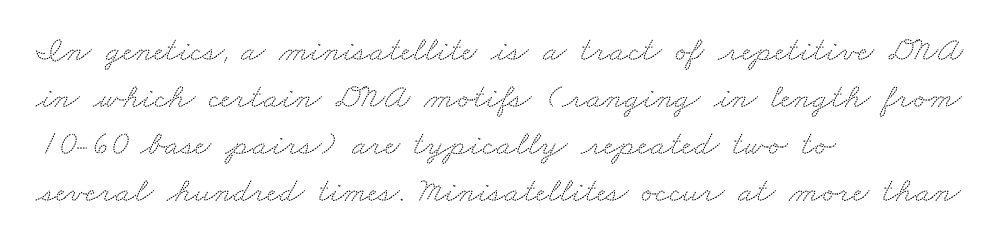
This rendering features lettering with no underline. This sample keeps an unexceptional amount of space between lines. Is the letter spacing exaggerated? No — it looks like the ordinary default. The ragged edge is on the right, which tells us the setting is flush left. Think of a printed novel: that variable character pitch is what you see here. Check where the strokes stop: tiny serifs finish them off.
